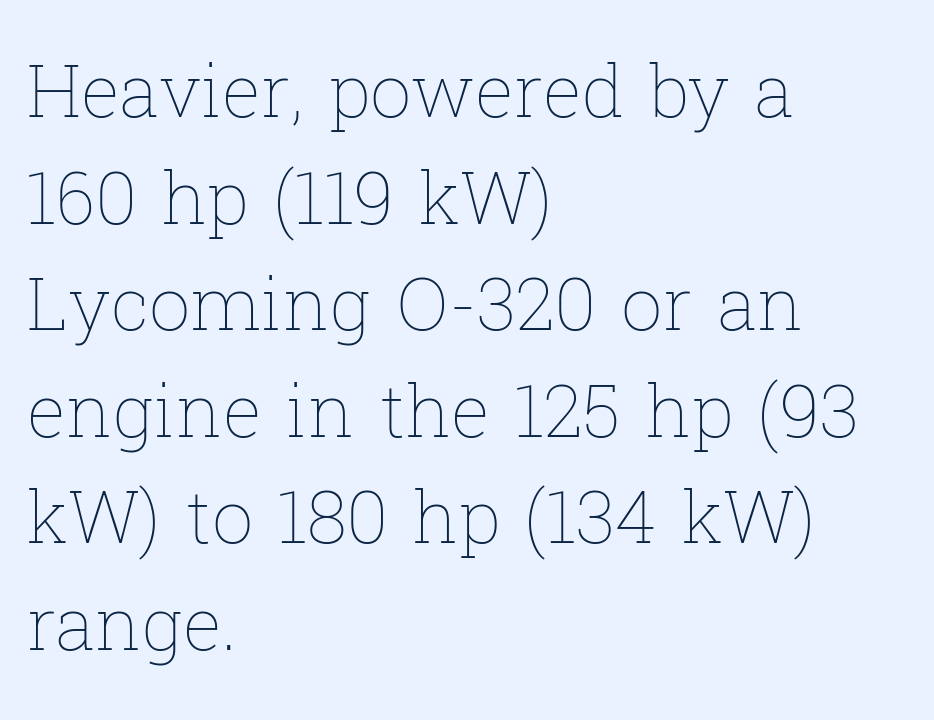
{"italic": "no", "bold": "no", "weight": "thin", "width": "normal", "stroke_contrast": "low", "x_height": "medium", "monospaced": "no", "underline": "no", "align": "left", "line_spacing": "normal", "line_spacing_ratio": 1.46, "letter_spacing": "normal", "letter_spacing_em": 0.0, "glyph_px": 73}
